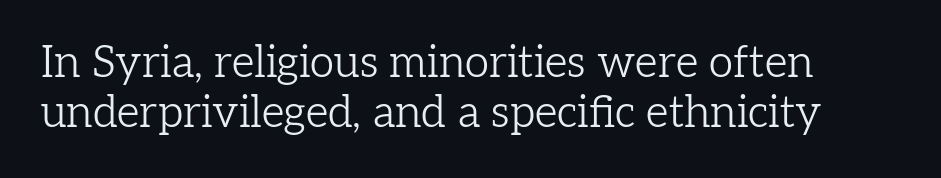
{"serif": "yes", "italic": "no", "bold": "no", "weight": "light", "width": "normal", "stroke_contrast": "low", "x_height": "medium", "monospaced": "no", "underline": "no", "align": "left", "line_spacing": "tight", "line_spacing_ratio": 1.14, "letter_spacing": "normal", "letter_spacing_em": 0.0, "glyph_px": 44}
